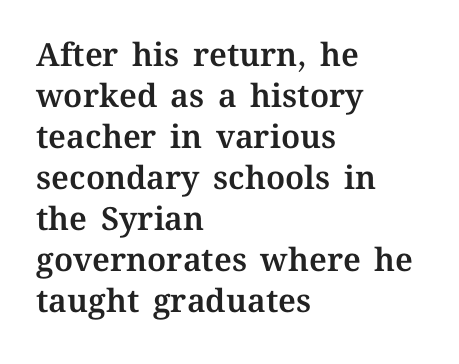
The image shows 32 px text type, upright; set left-aligned, normal line spacing (1.28x), normal letter spacing, not underlined; medium stroke contrast and a medium x-height.
